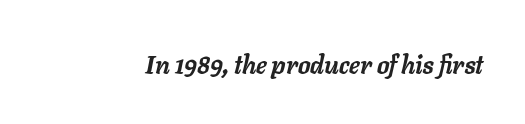
{"italic": "yes", "lean": "right", "slant_degrees": 11, "bold": "yes", "underline": "no", "letter_spacing": "normal", "letter_spacing_em": 0.0, "glyph_px": 25}
